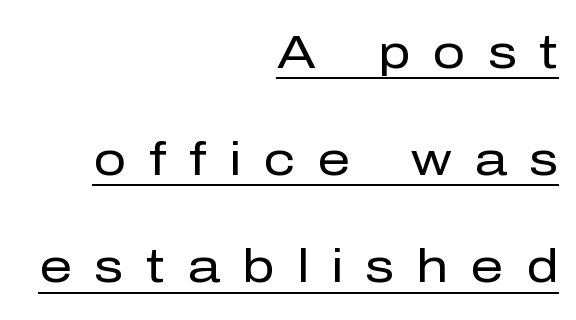
The image shows 46 px regular-weight sans-serif type, upright; set right-aligned, loose line spacing (2.33x), unusually wide letter spacing (+0.49 em), underlined; low stroke contrast and a medium x-height.
